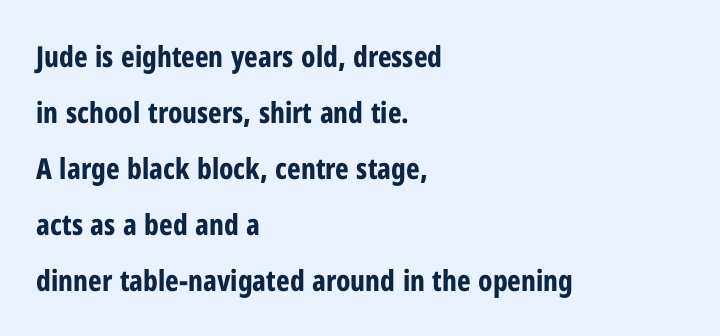
Q: Is the text bold? A: Yes.
Q: Is the text italic (slanted)? A: No, it is upright.
Q: Is the typeface a serif or a sans-serif typeface? A: Sans-serif.
Q: Is the text underlined? A: No.
Q: How is the paragraph aligned? A: Left-aligned.
Q: Is the spacing between letters normal or unusually wide? A: Normal.
Q: Is the spacing between lines tight, normal or loose? A: Loose.
Q: Width (condensed, normal, or wide)? A: Condensed.
Q: Stroke contrast? A: Low.
Q: x-height? A: Medium.
Q: Monospaced? A: No.
